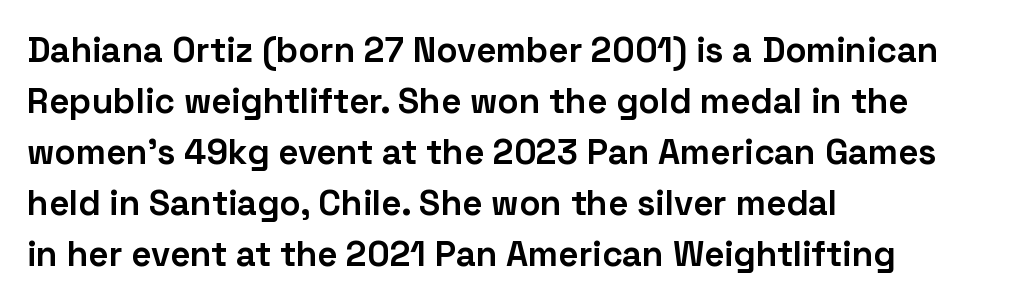
Q: Is the text bold? A: Yes.
Q: Is the text italic (slanted)? A: No, it is upright.
Q: Is the typeface a serif or a sans-serif typeface? A: Sans-serif.
Q: Is the text underlined? A: No.
Q: How is the paragraph aligned? A: Left-aligned.
Q: Is the spacing between letters normal or unusually wide? A: Normal.
Q: Is the spacing between lines tight, normal or loose? A: Normal.
Q: Width (condensed, normal, or wide)? A: Normal.
Q: Stroke contrast? A: Low.
Q: x-height? A: Medium.
Q: Monospaced? A: No.
